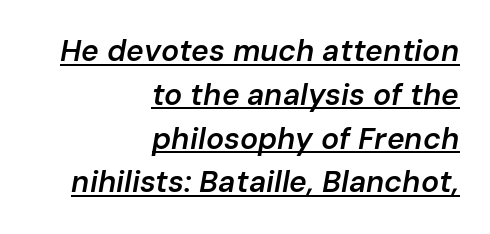
{"italic": "yes", "lean": "right", "slant_degrees": 10, "bold": "semi", "weight": "semibold", "width": "normal", "stroke_contrast": "low", "x_height": "medium", "monospaced": "no", "underline": "yes", "align": "right", "line_spacing": "normal", "line_spacing_ratio": 1.46, "letter_spacing": "normal", "letter_spacing_em": 0.0, "glyph_px": 30}
